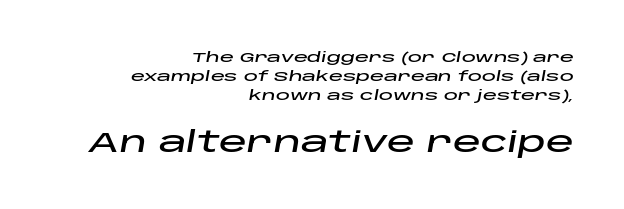
{"italic": "yes", "lean": "right", "slant_degrees": 10, "width": "wide", "stroke_contrast": "low", "x_height": "large", "monospaced": "no", "underline": "no", "align": "right", "line_spacing": "normal", "line_spacing_ratio": 1.34, "letter_spacing": "normal", "letter_spacing_em": 0.0, "larger_block": "second", "size_ratio": 2.0, "glyph_px": 28}
